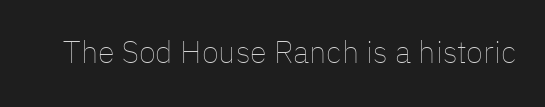
{"italic": "no", "bold": "no", "weight": "thin", "width": "normal", "stroke_contrast": "low", "x_height": "medium", "monospaced": "no", "underline": "no", "letter_spacing": "normal", "letter_spacing_em": 0.0, "glyph_px": 31}
